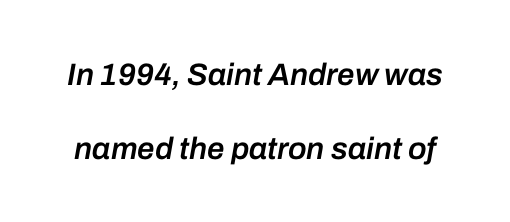
The image shows 31 px semibold type, italic (leaning right); set loose line spacing (2.38x), normal letter spacing, not underlined; low stroke contrast and a medium x-height.
